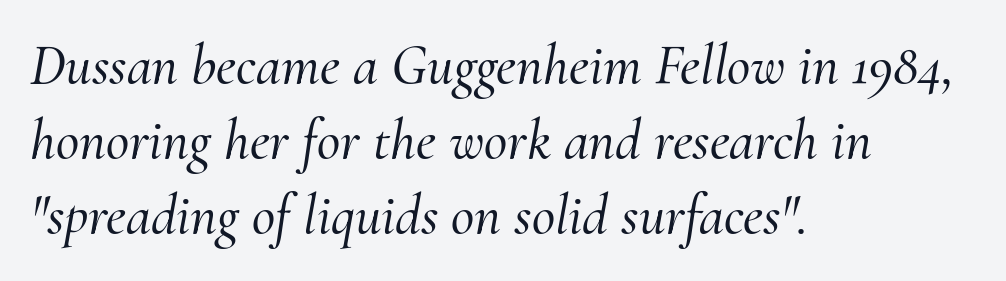
{"serif": "yes", "italic": "yes", "lean": "right", "slant_degrees": 10, "width": "normal", "stroke_contrast": "medium", "x_height": "small", "monospaced": "no", "underline": "no", "align": "left", "line_spacing": "normal", "line_spacing_ratio": 1.32, "letter_spacing": "normal", "letter_spacing_em": 0.0, "glyph_px": 57}
